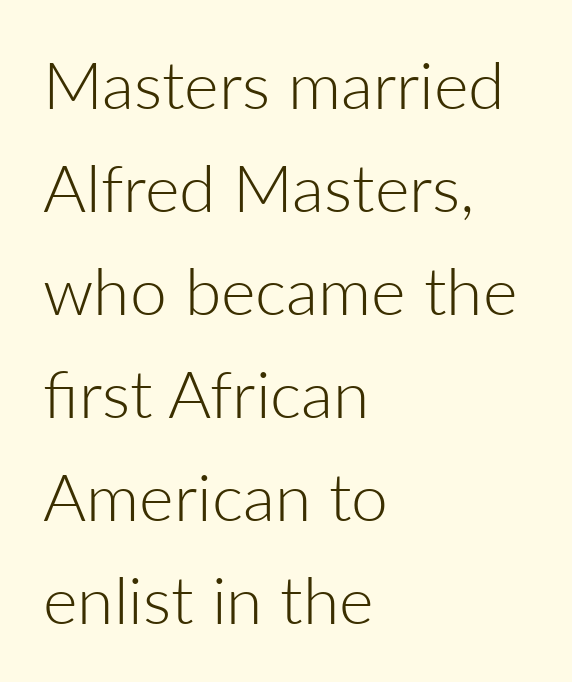
Q: Is the text bold? A: No.
Q: Is the text italic (slanted)? A: No, it is upright.
Q: Is the typeface a serif or a sans-serif typeface? A: Sans-serif.
Q: Is the text underlined? A: No.
Q: How is the paragraph aligned? A: Left-aligned.
Q: Is the spacing between letters normal or unusually wide? A: Normal.
Q: Is the spacing between lines tight, normal or loose? A: Normal.
Q: Width (condensed, normal, or wide)? A: Normal.
Q: Stroke contrast? A: Low.
Q: x-height? A: Medium.
Q: Monospaced? A: No.
